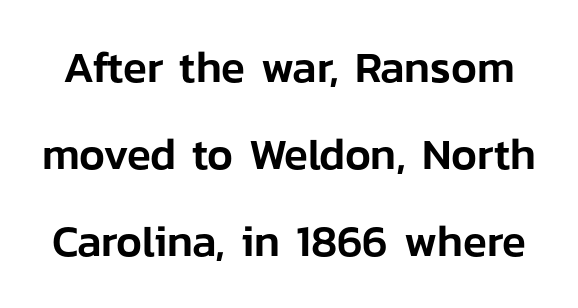
{"serif": "no", "italic": "no", "width": "normal", "stroke_contrast": "low", "x_height": "medium", "monospaced": "no", "underline": "no", "line_spacing": "loose", "line_spacing_ratio": 1.98, "letter_spacing": "normal", "letter_spacing_em": 0.0, "glyph_px": 44}
